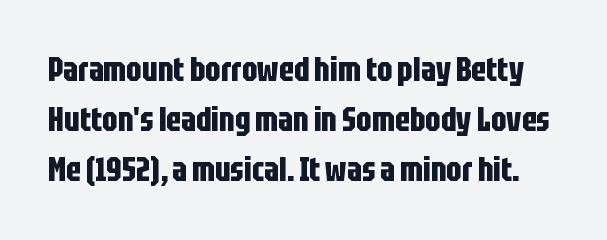
The image shows 33 px bold, condensed sans-serif type, upright; set normal line spacing (1.52x), normal letter spacing, not underlined; low stroke contrast and a large x-height.
